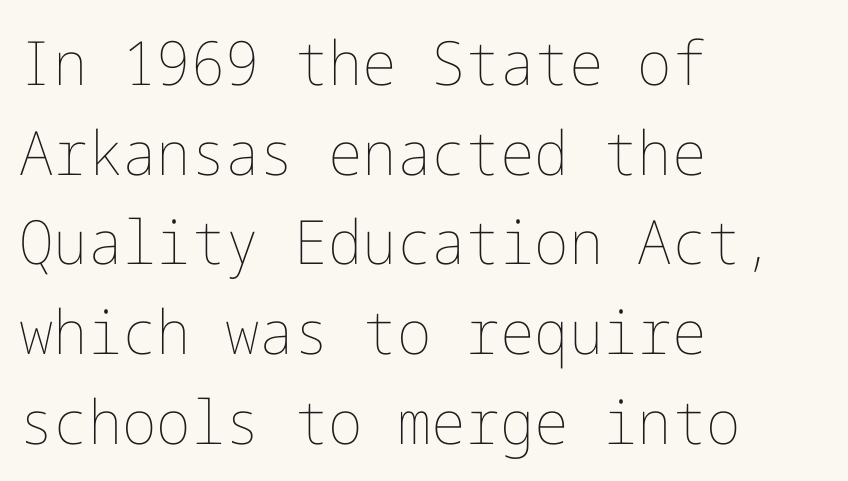
The space beneath each line is pristine and unruled. The text block is weighted toward the left margin, trailing off unevenly rightward. On a weight scale, this lands at 450 or below. Every stem runs plumb, perpendicular to the baseline.
